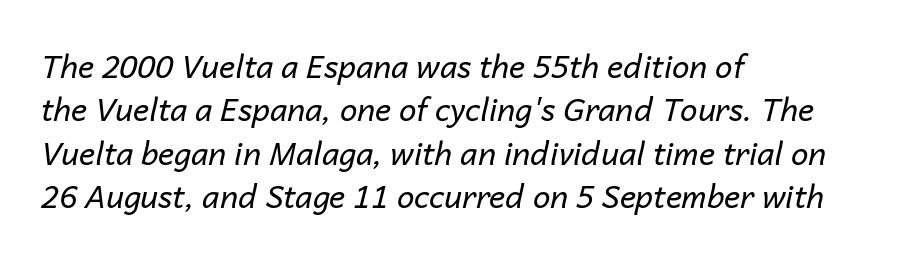
The image shows 31 px regular-weight type, italic (leaning right); set left-aligned, normal line spacing (1.4x), normal letter spacing, not underlined; low stroke contrast and a medium x-height.
